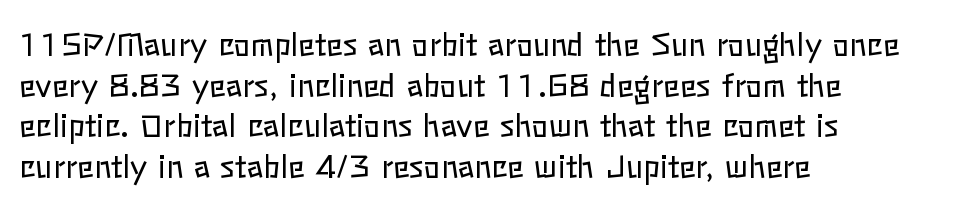
Q: Is the text bold? A: No.
Q: Is the text italic (slanted)? A: No, it is upright.
Q: Is the text underlined? A: No.
Q: How is the paragraph aligned? A: Left-aligned.
Q: Is the spacing between letters normal or unusually wide? A: Normal.
Q: Is the spacing between lines tight, normal or loose? A: Normal.
Q: Width (condensed, normal, or wide)? A: Normal.
Q: Stroke contrast? A: Low.
Q: x-height? A: Medium.
Q: Monospaced? A: No.
